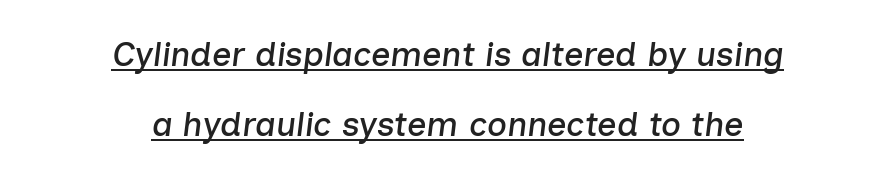
These characters rest on top of a visible drawn line. The face used here is proportionally spaced, like ordinary book or web type. This sample uses an oblique cut, with every glyph tilted off the vertical. Vertically, the passage feels expansive, rows floating well apart. The whitespace from short lines is split evenly between both sides. The letters sit at their default tracking, neither squeezed nor spread.
